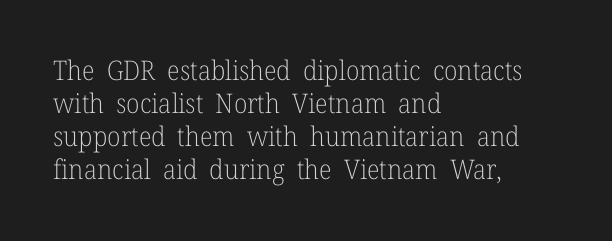
The type sits square on the baseline with zero lean. All the whitespace from short lines collects on the right. Students, note that the glyphs here touch the page at normal intervals. Weight class: somewhere from thin through regular. The foot of each line stays bare and open.
